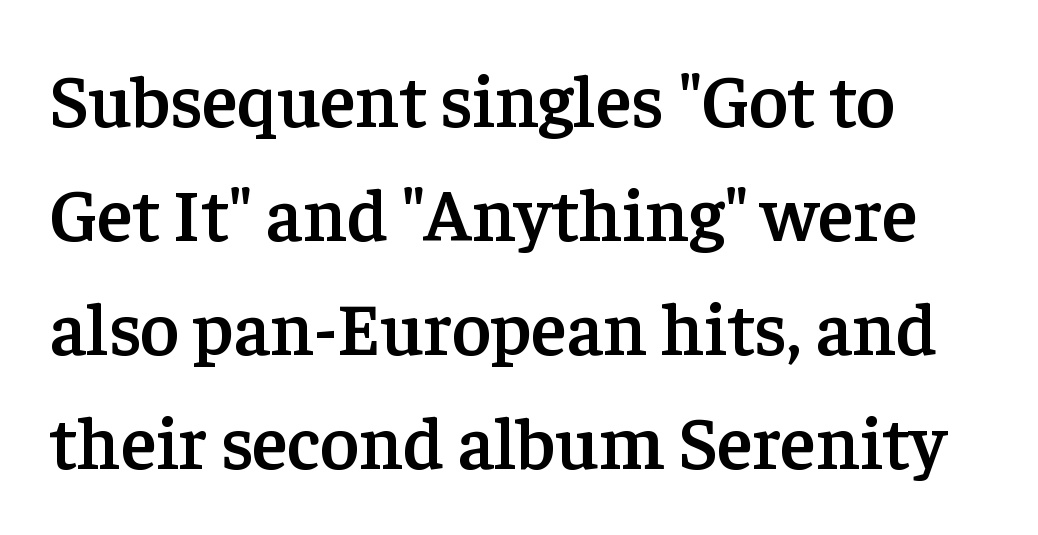
Q: Is the text bold? A: Semi-bold.
Q: Is the text italic (slanted)? A: No, it is upright.
Q: Is the typeface a serif or a sans-serif typeface? A: Serif.
Q: Is the text underlined? A: No.
Q: How is the paragraph aligned? A: Left-aligned.
Q: Is the spacing between letters normal or unusually wide? A: Normal.
Q: Is the spacing between lines tight, normal or loose? A: Normal.
Q: Width (condensed, normal, or wide)? A: Normal.
Q: Stroke contrast? A: Low.
Q: x-height? A: Medium.
Q: Monospaced? A: No.
